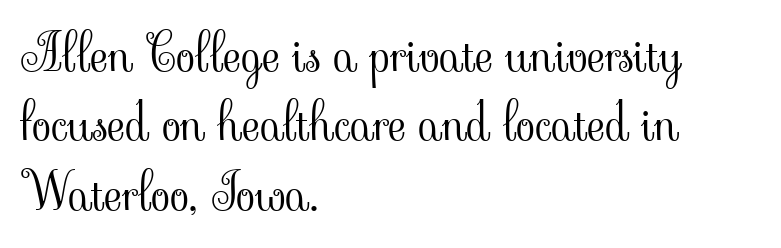
{"serif": "yes", "italic": "no", "bold": "no", "weight": "light", "width": "normal", "stroke_contrast": "low", "x_height": "small", "monospaced": "no", "underline": "no", "align": "left", "line_spacing": "normal", "line_spacing_ratio": 1.39, "letter_spacing": "normal", "letter_spacing_em": 0.0, "glyph_px": 50}
